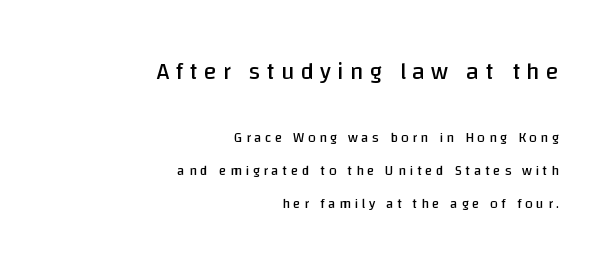
{"italic": "no", "bold": "no", "underline": "no", "align": "right", "line_spacing": "loose", "line_spacing_ratio": 2.34, "letter_spacing": "wide", "letter_spacing_em": 0.25, "larger_block": "first", "size_ratio": 1.71, "glyph_px": 24}
